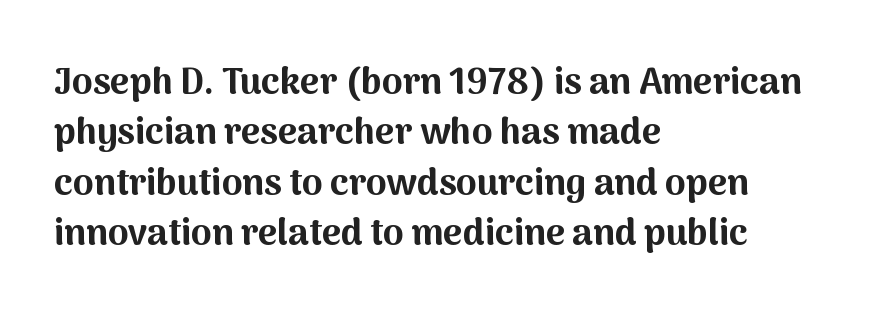
{"serif": "no", "italic": "no", "bold": "yes", "weight": "bold", "width": "normal", "stroke_contrast": "medium", "x_height": "medium", "monospaced": "no", "underline": "no", "align": "left", "line_spacing": "normal", "line_spacing_ratio": 1.36, "letter_spacing": "normal", "letter_spacing_em": 0.0, "glyph_px": 37}
